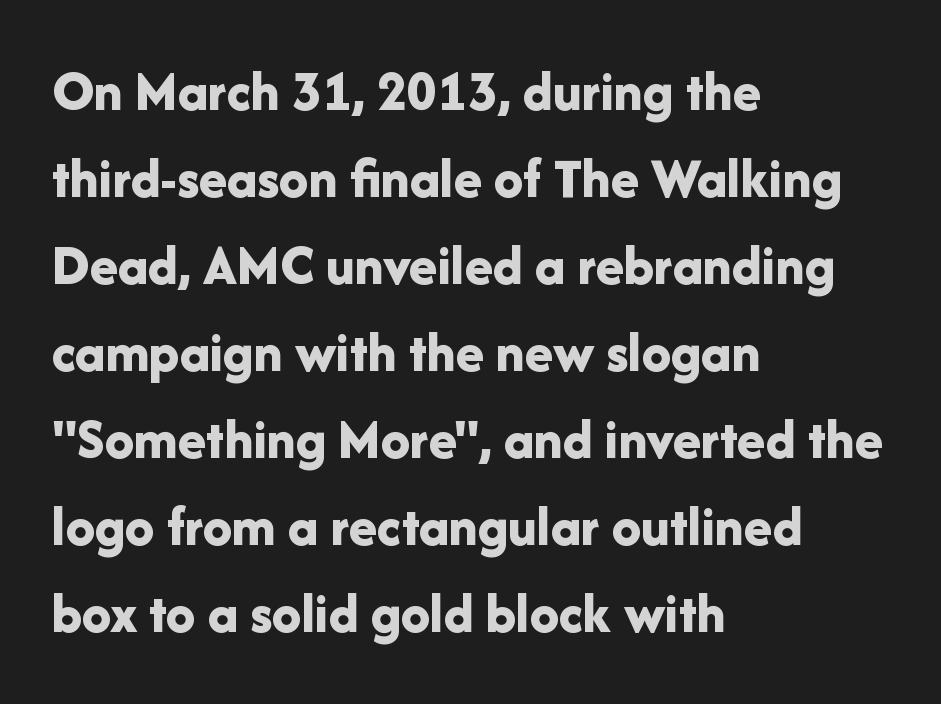
Nothing sits at the stroke ends, so this counts as sans-serif. Leftover space on each line is placed entirely after the last word. In terms of leading, this rendering sits right in the middle. Short note: letters normally spaced. A typesetter would call this proportional, since set widths differ per character.
